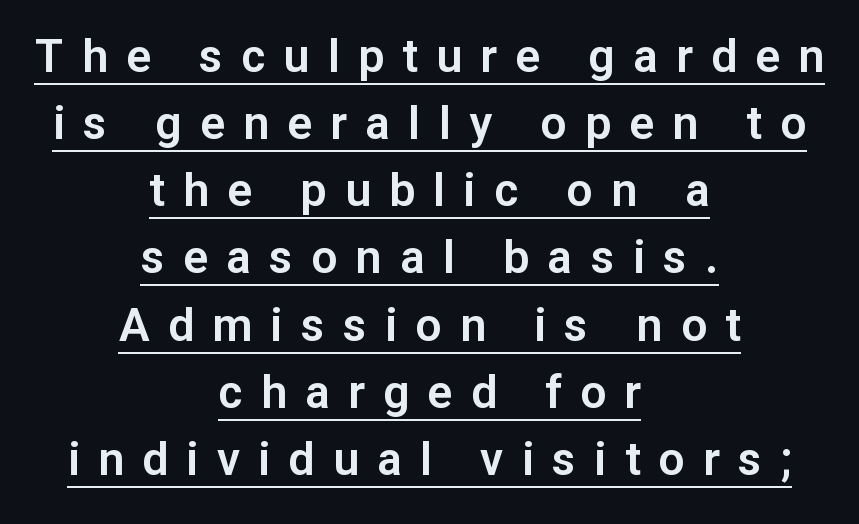
{"serif": "no", "italic": "no", "width": "normal", "stroke_contrast": "low", "x_height": "medium", "monospaced": "no", "underline": "yes", "align": "center", "line_spacing": "normal", "line_spacing_ratio": 1.46, "letter_spacing": "wide", "letter_spacing_em": 0.4, "glyph_px": 46}
